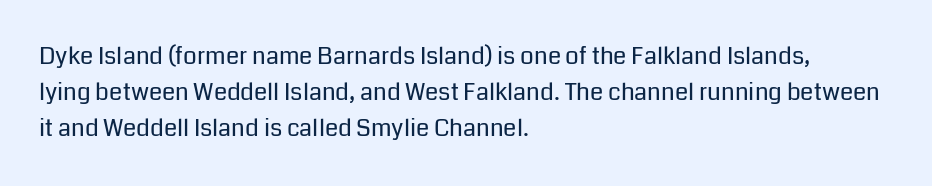
Default kerning and tracking; the words read as compact shapes. Tall strokes in this sample are plumb rather than angled. This rendering uses left alignment, leaving the right contour irregular. Students, observe: this is what conventionally led text looks like. Each stroke keeps to a modest, everyday thickness or less. Honestly, there is no underline to notice here at all.
